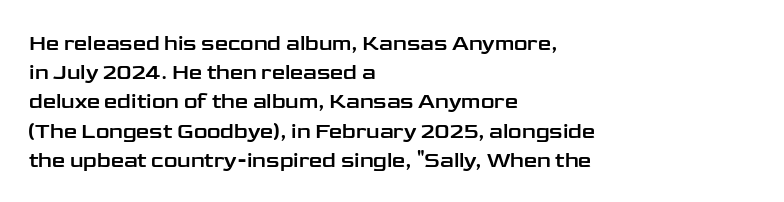
The image shows 21 px text type, upright; set left-aligned, normal line spacing (1.39x), normal letter spacing, not underlined.
